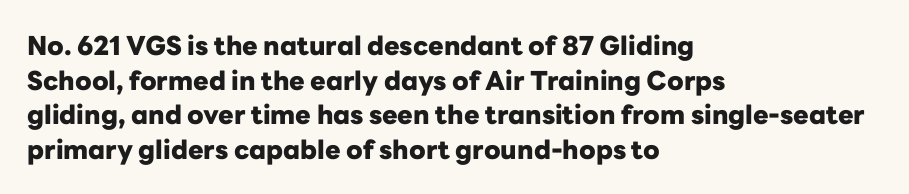
Do the letters lean? They stand straight. Standard letterfit; no display-style spreading of the glyphs. The strip under each line holds only bare page. The rendering anchors every line to the left-hand side. The glyphs have the mass of a bold cut. Quick note: interline space is typical.
